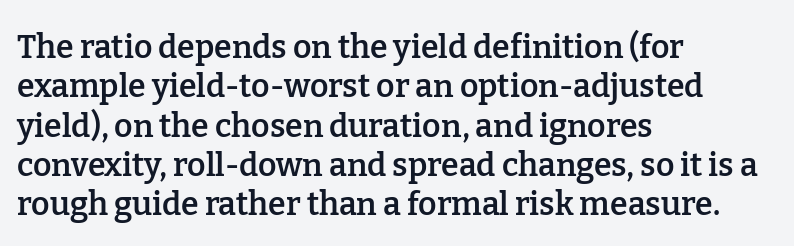
A typesetter would label this face a serif. Character widths vary here, with narrow letters taking less room than wide ones. The ragged edge is on the right, which tells us the setting is flush left. Firm but not heavy-handed strokes: this text is semibold. A bare baseline throughout the passage.
